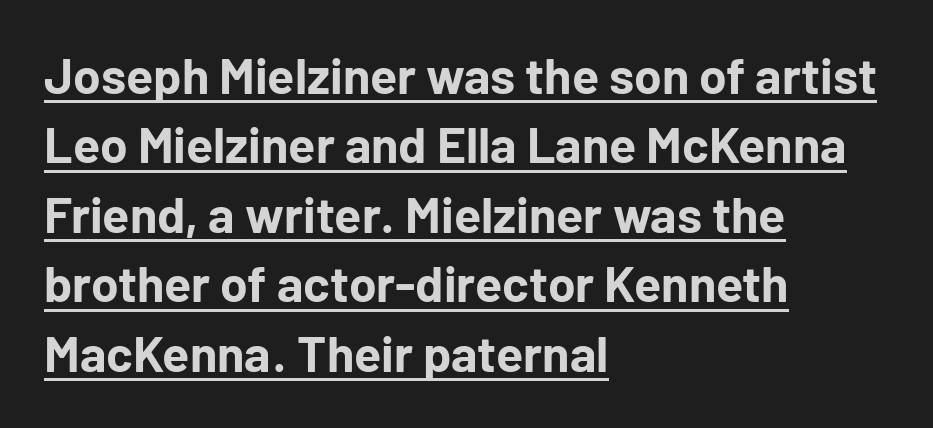
{"serif": "no", "italic": "no", "bold": "yes", "weight": "bold", "width": "normal", "stroke_contrast": "low", "x_height": "medium", "monospaced": "no", "underline": "yes", "align": "left", "line_spacing": "normal", "line_spacing_ratio": 1.39, "letter_spacing": "normal", "letter_spacing_em": 0.0, "glyph_px": 50}
